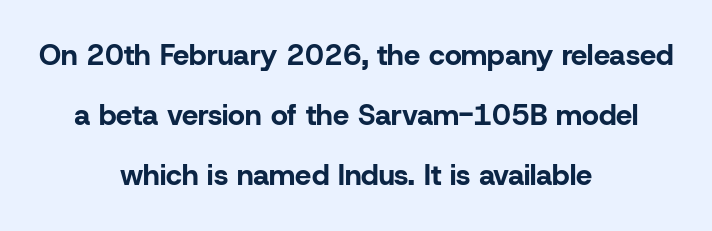
{"serif": "no", "italic": "no", "bold": "yes", "weight": "bold", "width": "normal", "stroke_contrast": "low", "x_height": "medium", "monospaced": "no", "underline": "no", "align": "center", "line_spacing": "loose", "line_spacing_ratio": 2.07, "letter_spacing": "normal", "letter_spacing_em": 0.0, "glyph_px": 29}
